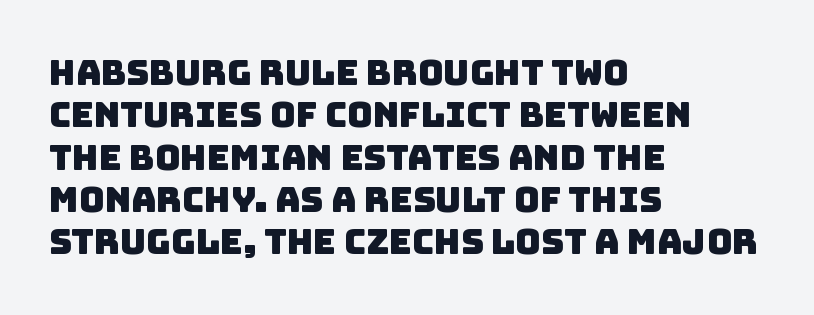
{"serif": "no", "width": "normal", "stroke_contrast": "low", "x_height": "large", "monospaced": "no", "underline": "no", "align": "left", "line_spacing_ratio": 1.21, "letter_spacing": "normal", "letter_spacing_em": 0.0, "glyph_px": 35}
